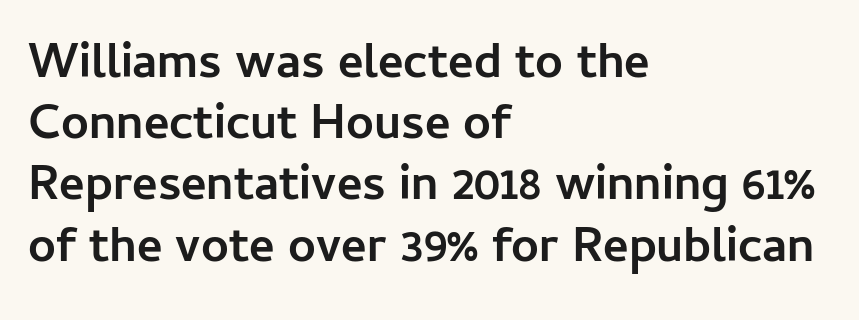
The image shows 49 px semibold sans-serif type, upright; set left-aligned, normal line spacing (1.25x), normal letter spacing, not underlined; low stroke contrast and a medium x-height.
